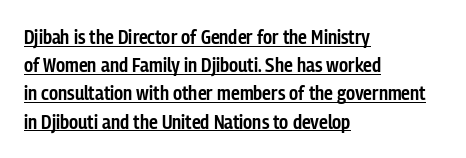
{"italic": "no", "bold": "semi", "underline": "yes", "align": "left", "line_spacing": "normal", "line_spacing_ratio": 1.41, "letter_spacing": "normal", "letter_spacing_em": 0.0, "glyph_px": 20}
